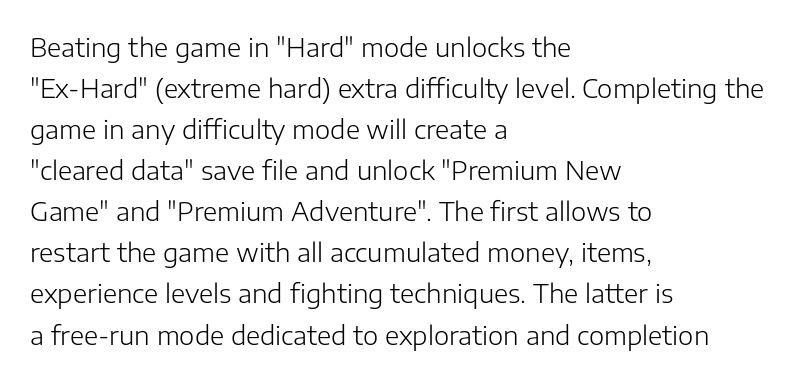
The image shows 26 px text type, upright; set left-aligned, normal line spacing (1.58x), normal letter spacing, not underlined.
